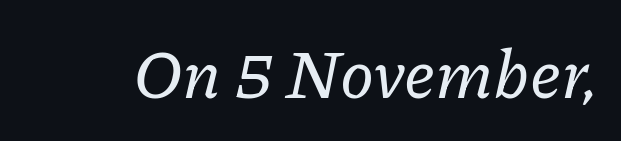
The image shows 69 px serif type, italic (leaning right); set normal letter spacing, not underlined; low stroke contrast and a medium x-height.
